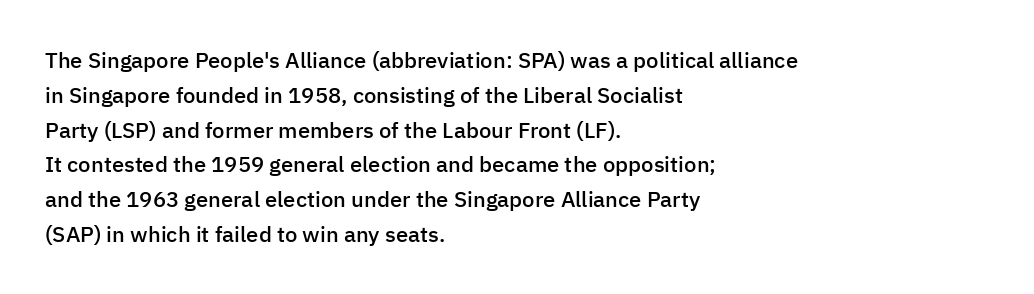
{"italic": "no", "bold": "semi", "underline": "no", "align": "left", "line_spacing": "normal", "line_spacing_ratio": 1.58, "letter_spacing": "normal", "letter_spacing_em": 0.0, "glyph_px": 22}
